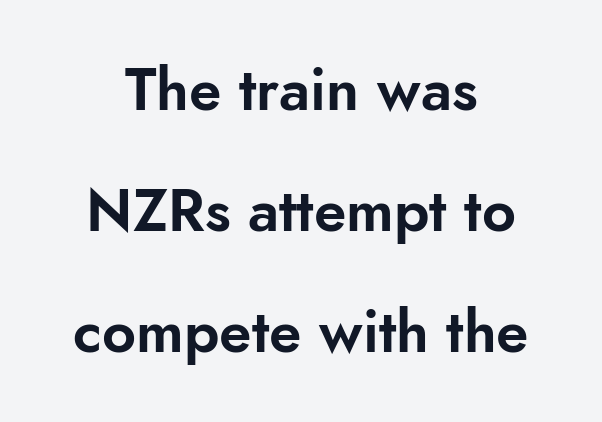
The image shows 59 px sans-serif type, upright; set centered, loose line spacing (2.05x), normal letter spacing, not underlined; low stroke contrast and a small x-height.
